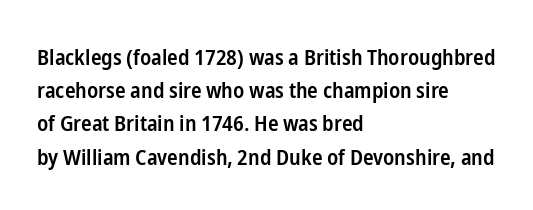
Q: Is the text bold? A: Semi-bold.
Q: Is the text italic (slanted)? A: No, it is upright.
Q: Is the text underlined? A: No.
Q: How is the paragraph aligned? A: Left-aligned.
Q: Is the spacing between letters normal or unusually wide? A: Normal.
Q: Is the spacing between lines tight, normal or loose? A: Normal.
